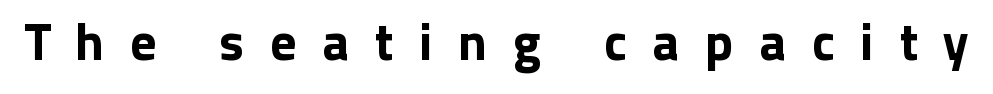
The image shows 52 px sans-serif type, upright; set unusually wide letter spacing (+0.49 em), not underlined; low stroke contrast and a medium x-height.
